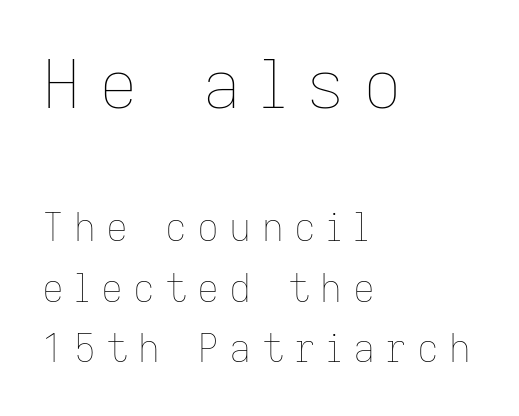
Q: Is the text bold? A: No.
Q: Is the text italic (slanted)? A: No, it is upright.
Q: Is the text underlined? A: No.
Q: How is the paragraph aligned? A: Left-aligned.
Q: Is the spacing between letters normal or unusually wide? A: Unusually wide.
Q: Is the spacing between lines tight, normal or loose? A: Normal.
Q: Which block of text is set in a larger size, the first (top) or the second (bottom)? A: The first (top) one.
Q: Width (condensed, normal, or wide)? A: Normal.
Q: Stroke contrast? A: Low.
Q: x-height? A: Medium.
Q: Monospaced? A: No.
